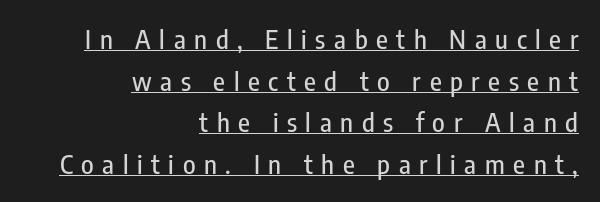
{"italic": "no", "underline": "yes", "align": "right", "line_spacing": "normal", "line_spacing_ratio": 1.6, "letter_spacing": "wide", "letter_spacing_em": 0.33, "glyph_px": 26}
